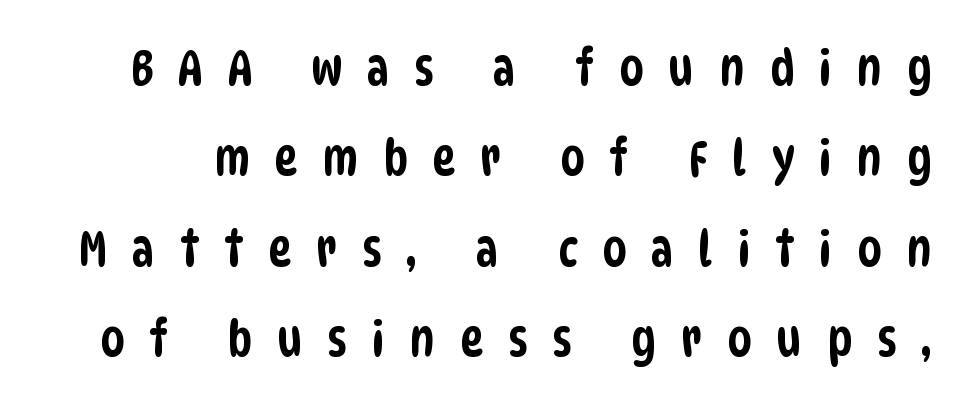
Q: Is the typeface a serif or a sans-serif typeface? A: Sans-serif.
Q: Is the text underlined? A: No.
Q: Is the spacing between letters normal or unusually wide? A: Unusually wide.
Q: Width (condensed, normal, or wide)? A: Condensed.
Q: Stroke contrast? A: Low.
Q: x-height? A: Large.
Q: Monospaced? A: No.
